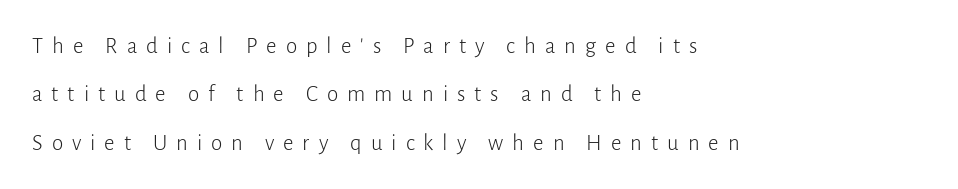
The image shows 23 px text type, upright; set left-aligned, loose line spacing (2.1x), unusually wide letter spacing (+0.39 em), not underlined.
